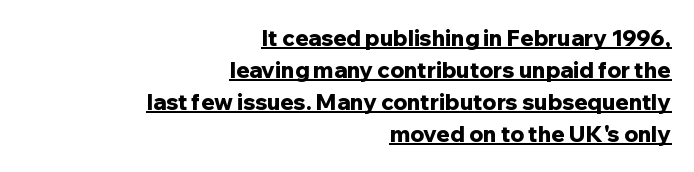
{"italic": "no", "bold": "yes", "underline": "yes", "align": "right", "line_spacing": "normal", "line_spacing_ratio": 1.46, "letter_spacing": "normal", "letter_spacing_em": 0.0, "glyph_px": 22}
